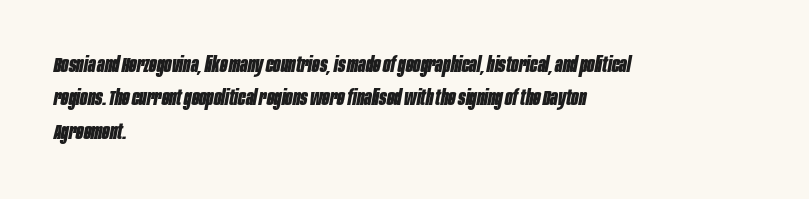
{"italic": "yes", "lean": "right", "slant_degrees": 10, "bold": "yes", "underline": "no", "align": "left", "line_spacing": "normal", "line_spacing_ratio": 1.52, "letter_spacing": "normal", "letter_spacing_em": 0.0, "glyph_px": 22}
